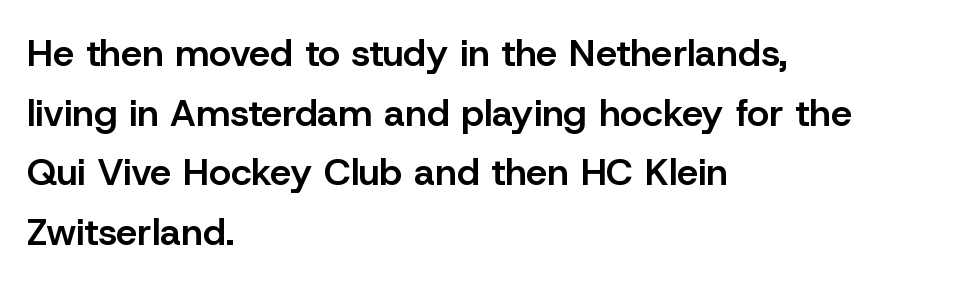
Q: Is the text bold? A: Semi-bold.
Q: Is the text italic (slanted)? A: No, it is upright.
Q: Is the typeface a serif or a sans-serif typeface? A: Sans-serif.
Q: Is the text underlined? A: No.
Q: How is the paragraph aligned? A: Left-aligned.
Q: Is the spacing between letters normal or unusually wide? A: Normal.
Q: Is the spacing between lines tight, normal or loose? A: Normal.
Q: Width (condensed, normal, or wide)? A: Normal.
Q: Stroke contrast? A: Low.
Q: x-height? A: Medium.
Q: Monospaced? A: No.
